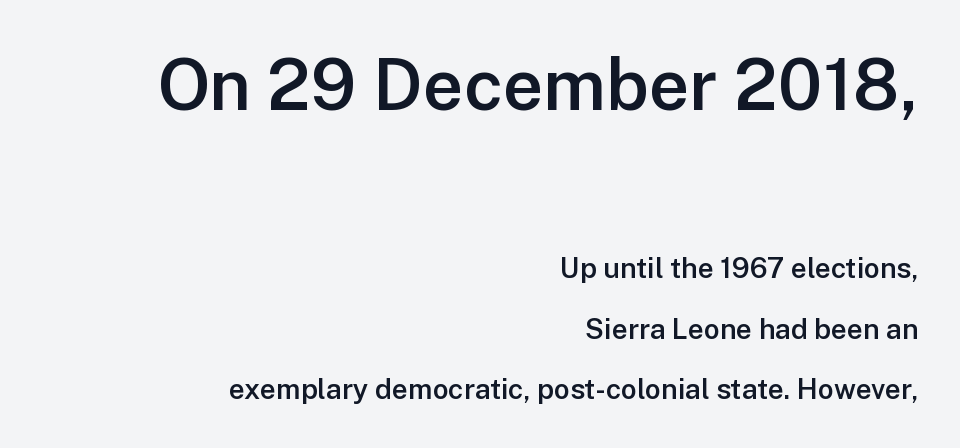
Q: Is the text bold? A: Semi-bold.
Q: Is the text italic (slanted)? A: No, it is upright.
Q: Is the typeface a serif or a sans-serif typeface? A: Sans-serif.
Q: Is the text underlined? A: No.
Q: How is the paragraph aligned? A: Right-aligned.
Q: Is the spacing between letters normal or unusually wide? A: Normal.
Q: Is the spacing between lines tight, normal or loose? A: Loose.
Q: Which block of text is set in a larger size, the first (top) or the second (bottom)? A: The first (top) one.
Q: Width (condensed, normal, or wide)? A: Normal.
Q: Stroke contrast? A: Low.
Q: x-height? A: Medium.
Q: Monospaced? A: No.
